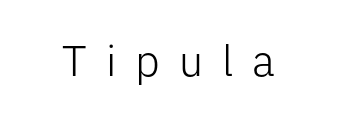
A typesetter would call this heavily tracked-out type. Is the type heavy? It reads as light-to-regular instead. A sans-serif font was chosen for this passage. Descenders are the only things crossing below the line. Note the varied advance widths — an 'i' is clearly narrower than an 'm'.
